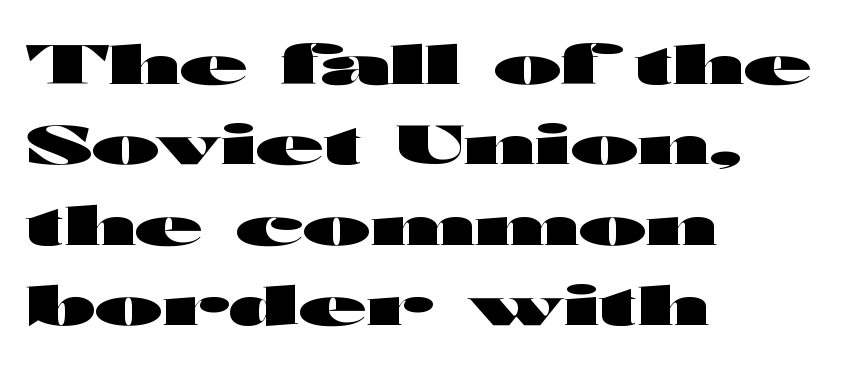
In CSS terms this would be text-align: left. The letters sit at their default tracking, neither squeezed nor spread. You can tell it's not italic because the verticals are truly vertical. Honestly, the row spacing looks completely unremarkable. Plain, unruled lines of type. In terms of letterform style, serifs are entirely absent.
